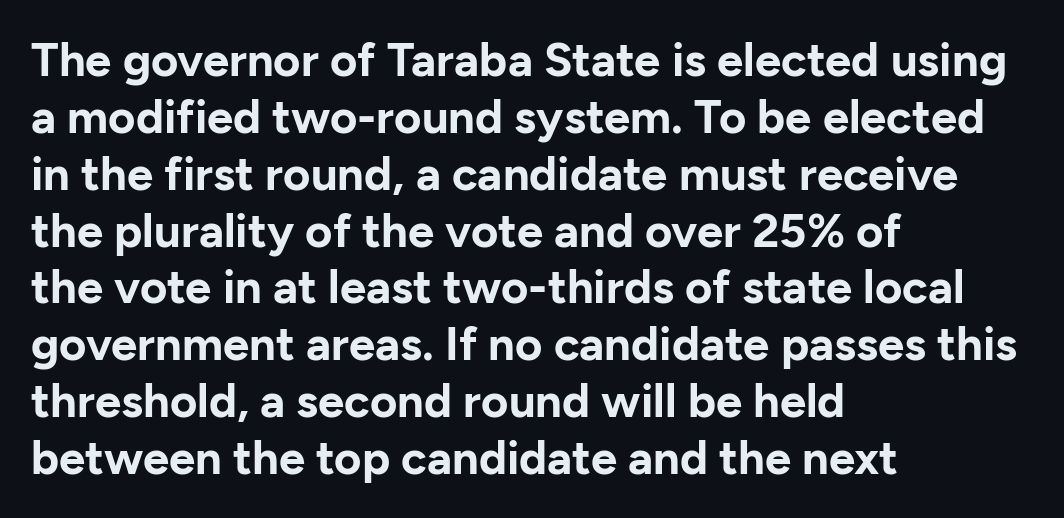
Q: Is the text bold? A: Yes.
Q: Is the text italic (slanted)? A: No, it is upright.
Q: Is the typeface a serif or a sans-serif typeface? A: Sans-serif.
Q: Is the text underlined? A: No.
Q: How is the paragraph aligned? A: Left-aligned.
Q: Is the spacing between letters normal or unusually wide? A: Normal.
Q: Width (condensed, normal, or wide)? A: Normal.
Q: Stroke contrast? A: Low.
Q: x-height? A: Medium.
Q: Monospaced? A: No.
